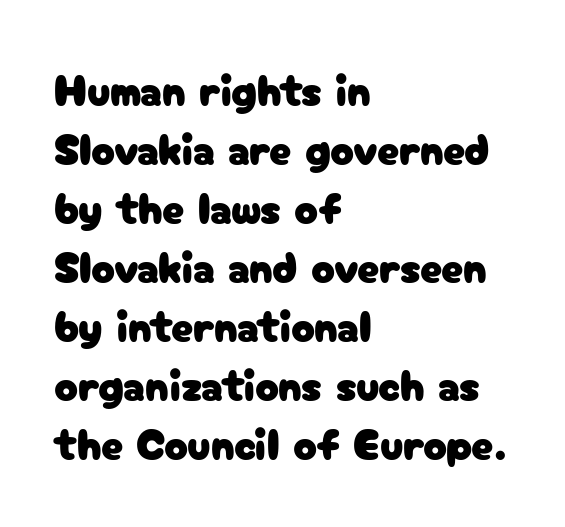
This sample uses a sans-serif face. Words float on clear page, feet unadorned. Nothing unusual about the tracking: characters are spaced as the font intends. The axis of the letterforms is exactly vertical. The rendering uses a moderate line-height, typical for paragraphs.
